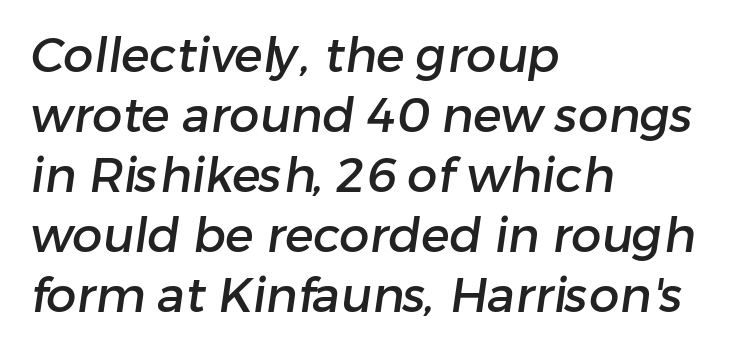
{"serif": "no", "width": "normal", "stroke_contrast": "low", "x_height": "medium", "monospaced": "no", "underline": "no", "align": "left", "line_spacing": "normal", "line_spacing_ratio": 1.25, "letter_spacing": "normal", "letter_spacing_em": 0.0, "glyph_px": 48}
